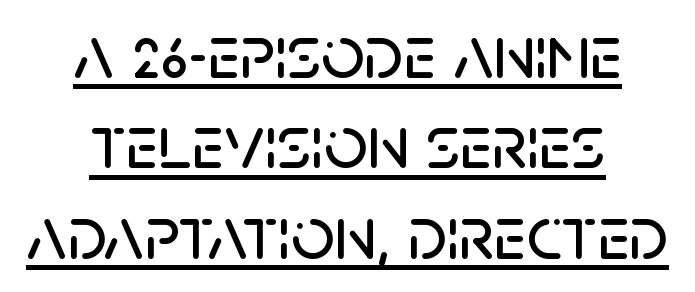
Note the varied advance widths — an 'i' is clearly narrower than an 'm'. This sample carries an underscore along the baseline area. The lines are quadded center. You could call the tracking neutral — neither tight nor loose. Tall strokes in this sample are plumb rather than angled. The type family on display is of the sans-serif kind.
